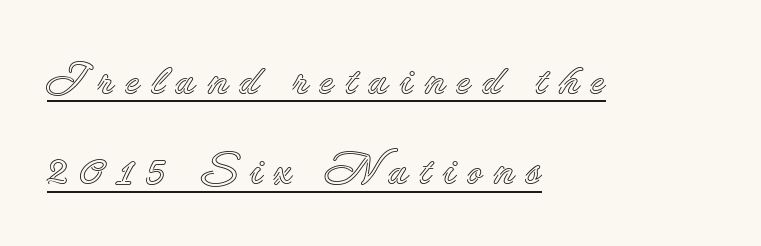
{"width": "normal", "x_height": "small", "monospaced": "no", "underline": "yes", "align": "left", "line_spacing": "loose", "line_spacing_ratio": 2.05, "letter_spacing": "wide", "letter_spacing_em": 0.25, "glyph_px": 44}
